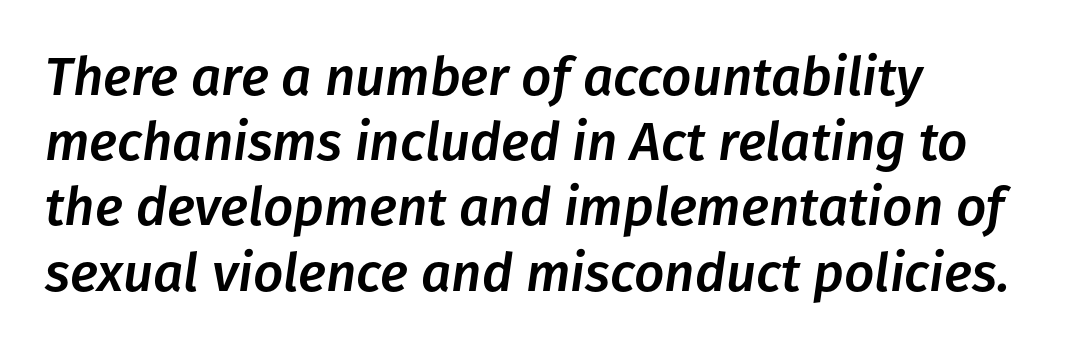
The string is rendered with underlining switched off. Compared with a centered layout, this one pins lines to the left instead. The font's italic variant was chosen for this text. Varying glyph widths throughout — classic text-font behaviour. In terms of letterspacing, this is plain default setting.
